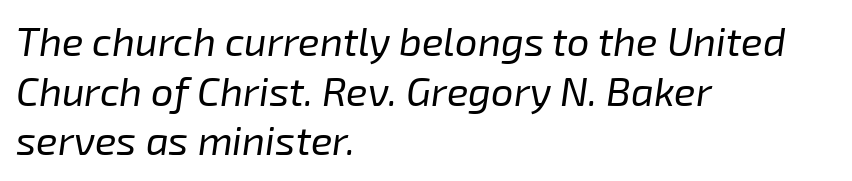
Q: Is the text bold? A: No.
Q: Is the text italic (slanted)? A: Yes, it leans right by about 8 degrees.
Q: Is the text underlined? A: No.
Q: How is the paragraph aligned? A: Left-aligned.
Q: Is the spacing between letters normal or unusually wide? A: Normal.
Q: Width (condensed, normal, or wide)? A: Normal.
Q: Stroke contrast? A: Low.
Q: x-height? A: Medium.
Q: Monospaced? A: No.
